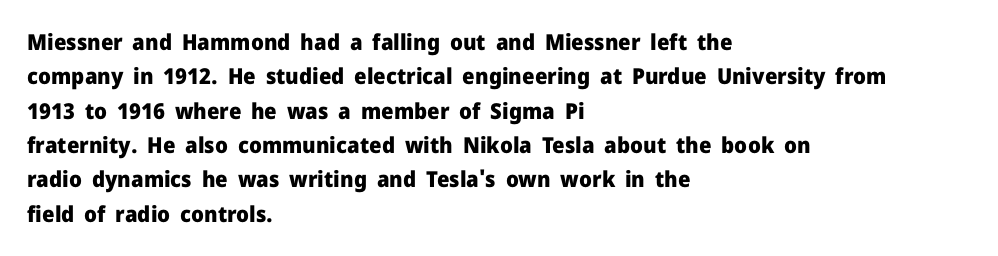
Upright lettering throughout. Just letters on the line, the space beneath them empty. The vertical gap from one line to the next is medium. Strong, thick strokes mark this as bold type. Short and long lines alike share a common starting point at left.
